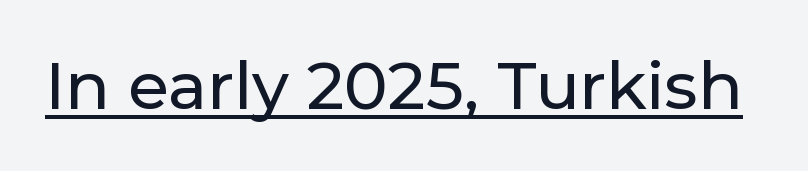
The typography opts for an upright posture over an oblique one. A typesetter would call this zero additional tracking. Serifs: no, the terminals of the letterforms are clean. Spacing verdict: proportional, widths tailored to each character. The rendered words wear a rule along their underside.
